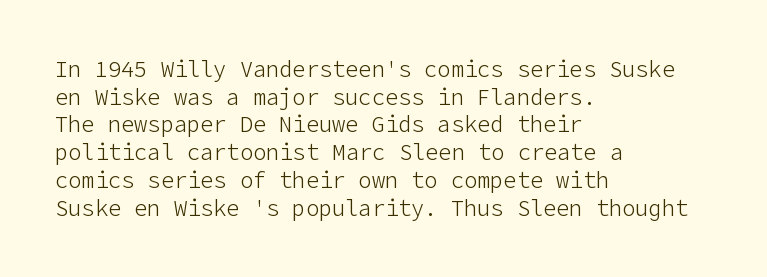
Q: Is the text bold? A: No.
Q: Is the text italic (slanted)? A: No, it is upright.
Q: Is the text underlined? A: No.
Q: How is the paragraph aligned? A: Left-aligned.
Q: Is the spacing between letters normal or unusually wide? A: Normal.
Q: Is the spacing between lines tight, normal or loose? A: Normal.
